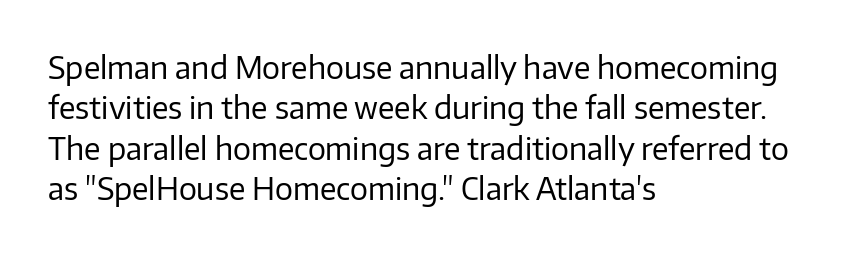
The characters display no serif detailing; their extremities are plain. In CSS terms this would be text-align: left. Ordinary non-slanted type is in use. A typesetter would call this proportional, since set widths differ per character.
